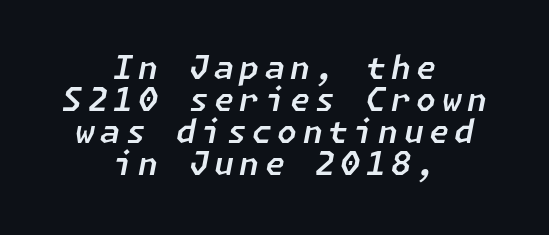
{"italic": "yes", "lean": "right", "slant_degrees": 11, "width": "normal", "stroke_contrast": "low", "x_height": "medium", "underline": "no", "align": "center", "line_spacing": "tight", "line_spacing_ratio": 1.0, "glyph_px": 32}
